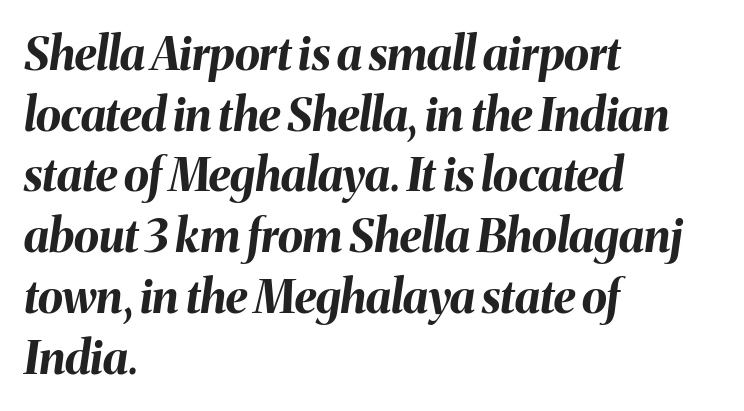
The passage shown is emphatically bold. Vertically, the passage feels balanced, rows spaced as you'd expect. Where is the straight margin? On the left. These lines are rendered in a variable-pitch font. Clear beneath every line of the passage. Would a proofreader flag this as italicized? Yes.
